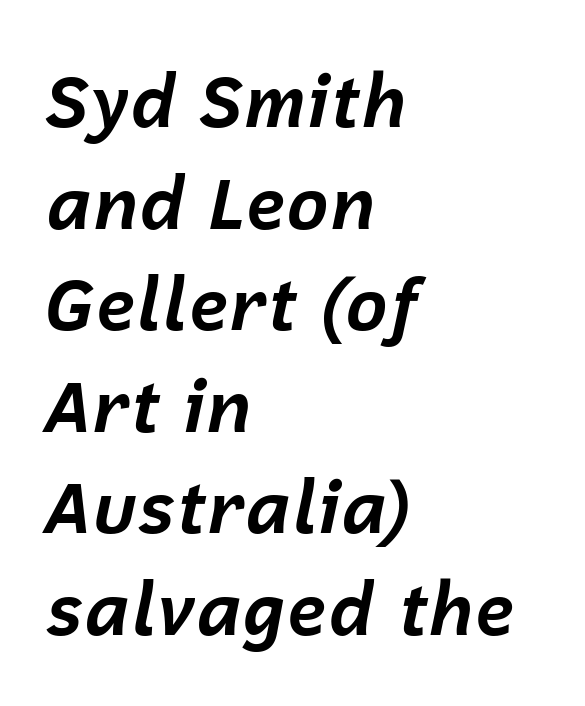
The image shows 72 px bold type, italic (leaning right); set left-aligned, normal line spacing (1.41x), normal letter spacing, not underlined; low stroke contrast and a medium x-height.
